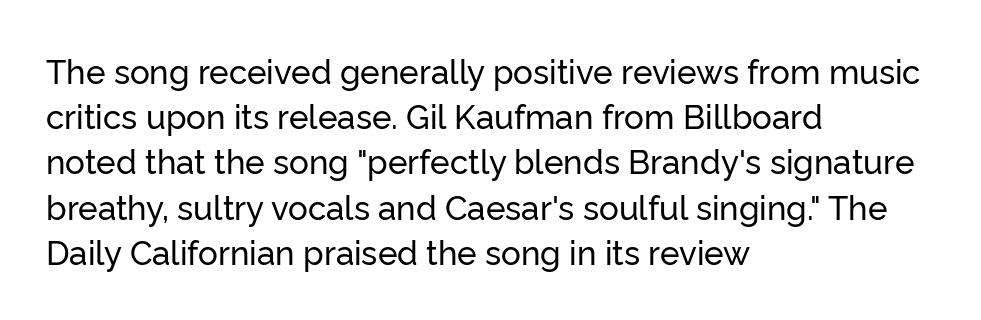
Character widths vary here, with narrow letters taking less room than wide ones. A clean baseline with only descenders dipping below it. Horizontal alignment here is leftward, the default for most running prose. How would I describe the line gaps? Plain and ordinary.
